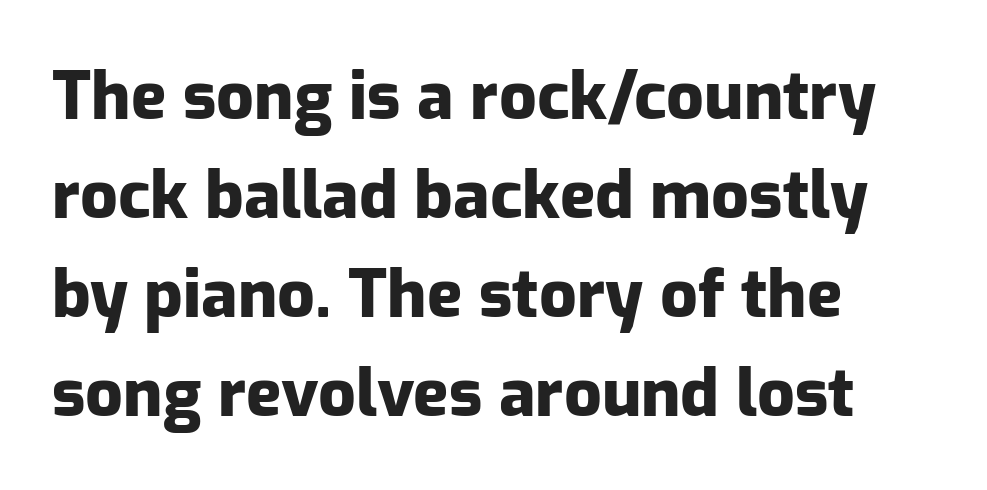
Q: Is the text bold? A: Yes.
Q: Is the text italic (slanted)? A: No, it is upright.
Q: Is the typeface a serif or a sans-serif typeface? A: Sans-serif.
Q: Is the text underlined? A: No.
Q: How is the paragraph aligned? A: Left-aligned.
Q: Is the spacing between letters normal or unusually wide? A: Normal.
Q: Is the spacing between lines tight, normal or loose? A: Normal.
Q: Width (condensed, normal, or wide)? A: Normal.
Q: Stroke contrast? A: Low.
Q: x-height? A: Medium.
Q: Monospaced? A: No.
